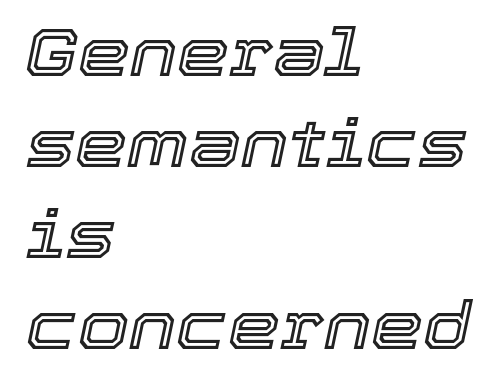
Q: Is the text italic (slanted)? A: Yes, it leans right by about 12 degrees.
Q: Is the text underlined? A: No.
Q: How is the paragraph aligned? A: Left-aligned.
Q: Is the spacing between letters normal or unusually wide? A: Normal.
Q: Is the spacing between lines tight, normal or loose? A: Normal.
Q: Width (condensed, normal, or wide)? A: Normal.
Q: x-height? A: Medium.
Q: Monospaced? A: No.
